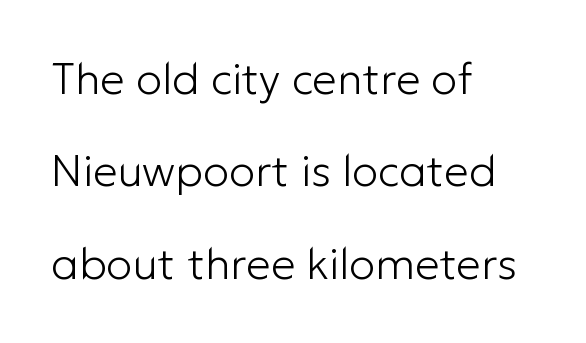
The image shows 44 px light sans-serif type, upright; set left-aligned, loose line spacing (2.1x), normal letter spacing, not underlined; low stroke contrast and a medium x-height.
